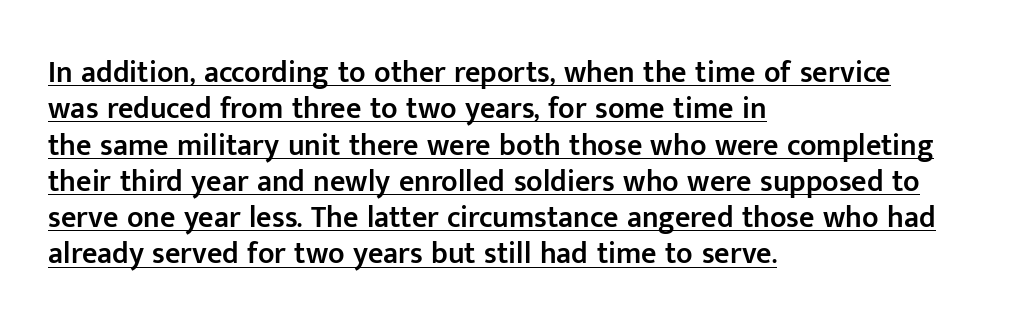
These lines carry some extra weight — a demibold, not a full bold. The rendering uses natural spacing where letterforms have individual widths. Alignment: flush left. This sample carries an underscore along the baseline area.
